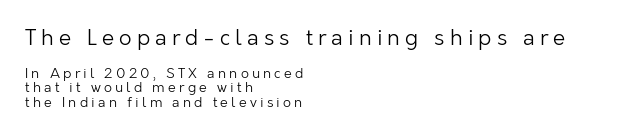
The image shows 22 px text type, upright; set left-aligned, tight line spacing (1.02x), unusually wide letter spacing (+0.23 em), not underlined; the first (top) block is 1.57x larger.
